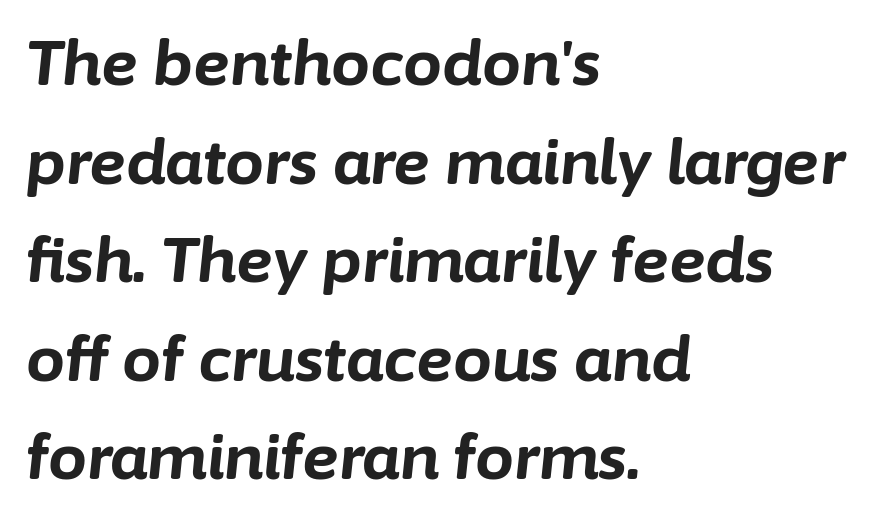
Q: Is the text bold? A: Yes.
Q: Is the text italic (slanted)? A: Yes, it leans right by about 6 degrees.
Q: Is the text underlined? A: No.
Q: How is the paragraph aligned? A: Left-aligned.
Q: Is the spacing between letters normal or unusually wide? A: Normal.
Q: Is the spacing between lines tight, normal or loose? A: Normal.
Q: Width (condensed, normal, or wide)? A: Normal.
Q: Stroke contrast? A: Low.
Q: x-height? A: Medium.
Q: Monospaced? A: No.
